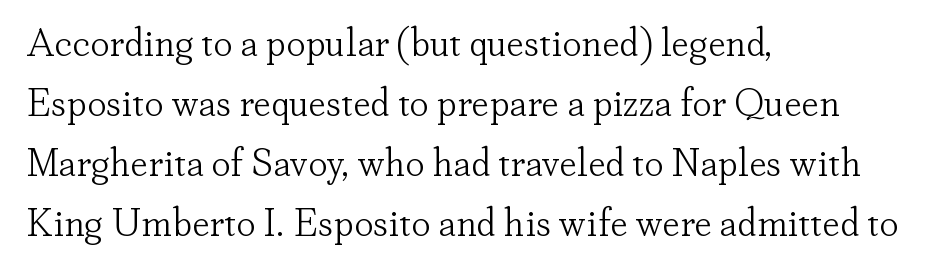
Q: Is the text bold? A: No.
Q: Is the text italic (slanted)? A: No, it is upright.
Q: Is the typeface a serif or a sans-serif typeface? A: Serif.
Q: Is the text underlined? A: No.
Q: How is the paragraph aligned? A: Left-aligned.
Q: Is the spacing between letters normal or unusually wide? A: Normal.
Q: Is the spacing between lines tight, normal or loose? A: Normal.
Q: Width (condensed, normal, or wide)? A: Normal.
Q: Stroke contrast? A: Low.
Q: x-height? A: Small.
Q: Monospaced? A: No.
